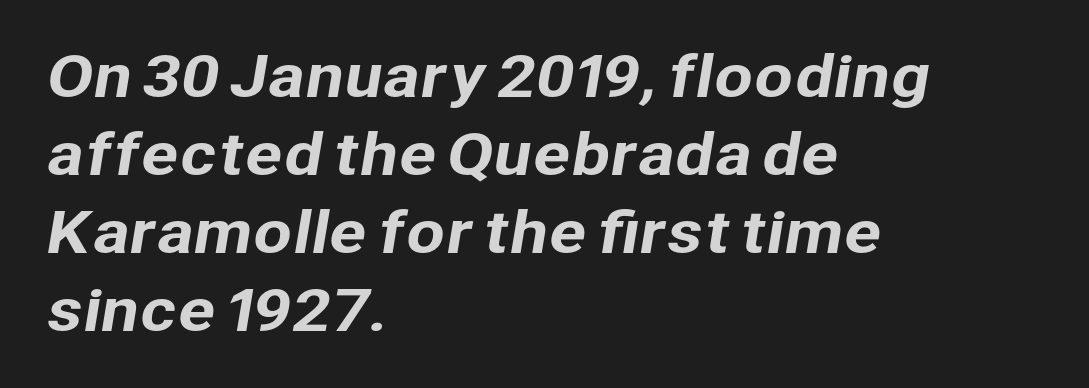
The image shows 56 px sans-serif type; set left-aligned, normal line spacing (1.39x), normal letter spacing, not underlined; low stroke contrast and a medium x-height.
